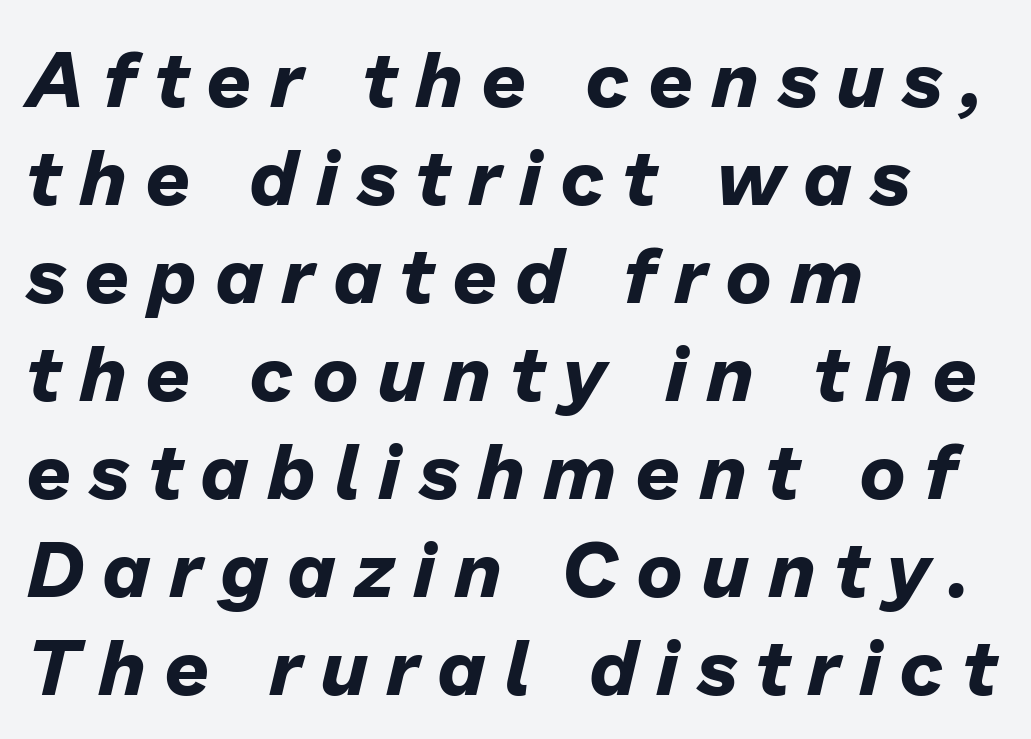
{"italic": "yes", "lean": "right", "slant_degrees": 13, "bold": "yes", "weight": "bold", "width": "normal", "stroke_contrast": "low", "x_height": "medium", "monospaced": "no", "underline": "no", "align": "left", "line_spacing_ratio": 1.24, "letter_spacing": "wide", "letter_spacing_em": 0.23, "glyph_px": 79}
